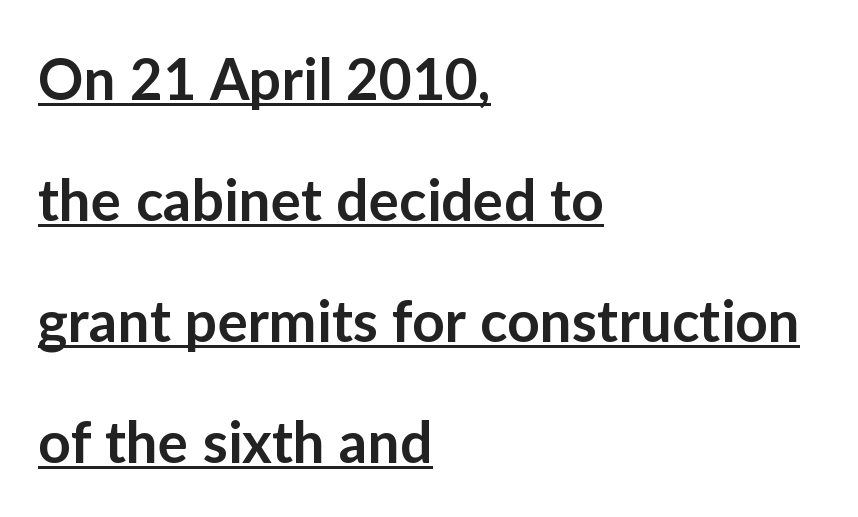
Q: Is the text bold? A: Semi-bold.
Q: Is the text italic (slanted)? A: No, it is upright.
Q: Is the typeface a serif or a sans-serif typeface? A: Sans-serif.
Q: Is the text underlined? A: Yes.
Q: How is the paragraph aligned? A: Left-aligned.
Q: Is the spacing between letters normal or unusually wide? A: Normal.
Q: Is the spacing between lines tight, normal or loose? A: Loose.
Q: Width (condensed, normal, or wide)? A: Normal.
Q: Stroke contrast? A: Low.
Q: x-height? A: Medium.
Q: Monospaced? A: No.
